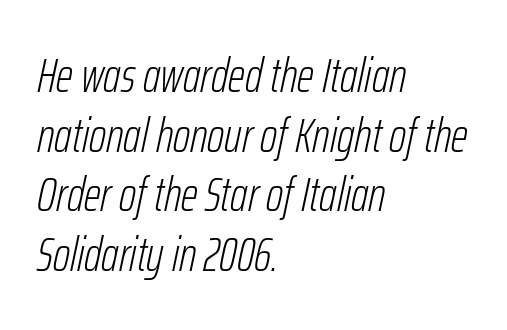
Q: Is the text bold? A: No.
Q: Is the text italic (slanted)? A: Yes, it leans right by about 12 degrees.
Q: Is the text underlined? A: No.
Q: How is the paragraph aligned? A: Left-aligned.
Q: Is the spacing between letters normal or unusually wide? A: Normal.
Q: Width (condensed, normal, or wide)? A: Condensed.
Q: Stroke contrast? A: Low.
Q: x-height? A: Medium.
Q: Monospaced? A: No.
